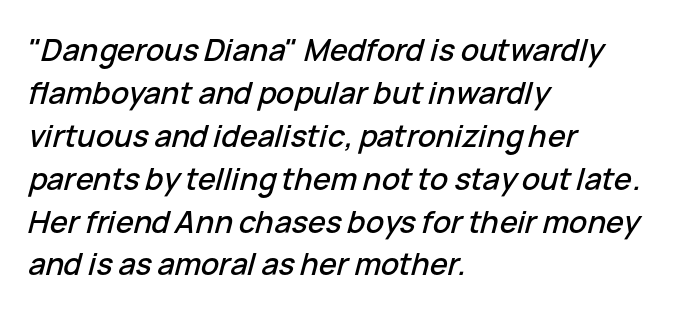
{"italic": "yes", "lean": "right", "slant_degrees": 15, "width": "normal", "stroke_contrast": "low", "x_height": "medium", "monospaced": "no", "underline": "no", "align": "left", "line_spacing": "normal", "line_spacing_ratio": 1.43, "letter_spacing": "normal", "letter_spacing_em": 0.0, "glyph_px": 30}
